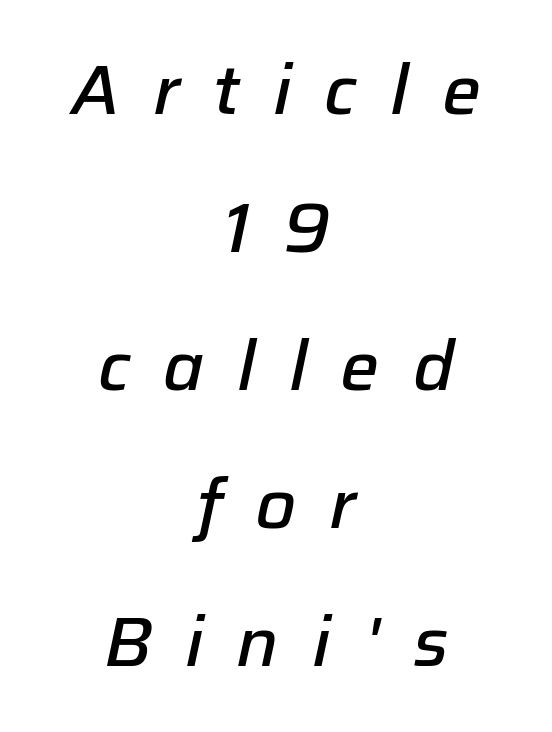
{"italic": "yes", "lean": "right", "slant_degrees": 12, "bold": "semi", "weight": "semibold", "width": "normal", "stroke_contrast": "low", "x_height": "medium", "monospaced": "no", "underline": "no", "align": "center", "line_spacing": "loose", "line_spacing_ratio": 2.0, "letter_spacing": "wide", "letter_spacing_em": 0.48, "glyph_px": 69}
